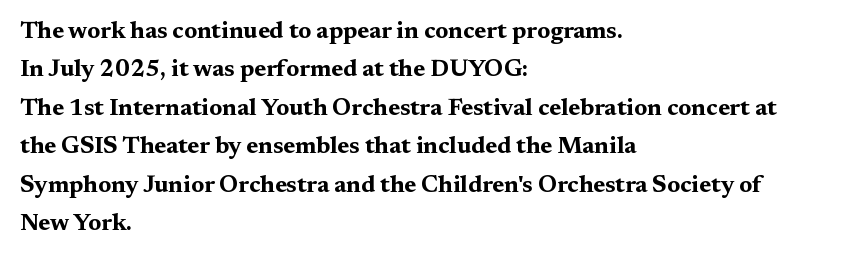
Check the space under the baseline: it is left empty. A classic flush-left, rag-right setting is used for this passage. These lines sit exactly where default settings would place them. Students, note that the glyphs here touch the page at normal intervals. The type sits square on the baseline with zero lean.
